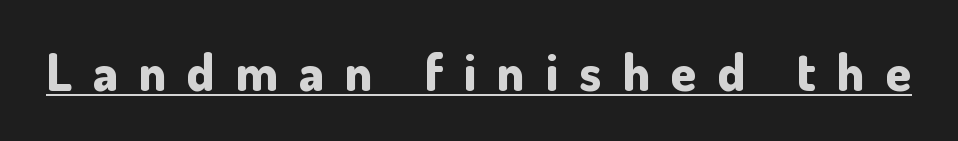
Q: Is the text bold? A: Yes.
Q: Is the text italic (slanted)? A: No, it is upright.
Q: Is the typeface a serif or a sans-serif typeface? A: Sans-serif.
Q: Is the text underlined? A: Yes.
Q: Is the spacing between letters normal or unusually wide? A: Unusually wide.
Q: Width (condensed, normal, or wide)? A: Normal.
Q: Stroke contrast? A: Low.
Q: x-height? A: Small.
Q: Monospaced? A: No.
